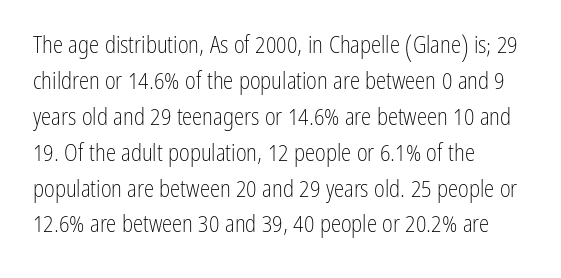
The image shows 23 px text type, upright; set left-aligned, normal line spacing (1.56x), normal letter spacing, not underlined.
